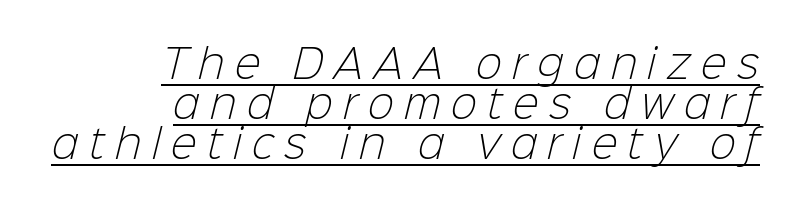
Q: Is the text bold? A: No.
Q: Is the typeface a serif or a sans-serif typeface? A: Sans-serif.
Q: Is the text underlined? A: Yes.
Q: How is the paragraph aligned? A: Right-aligned.
Q: Is the spacing between letters normal or unusually wide? A: Unusually wide.
Q: Is the spacing between lines tight, normal or loose? A: Tight.
Q: Width (condensed, normal, or wide)? A: Normal.
Q: Stroke contrast? A: Low.
Q: x-height? A: Medium.
Q: Monospaced? A: No.
